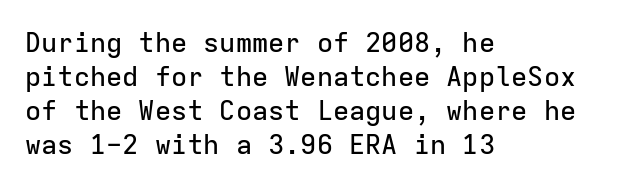
{"italic": "no", "underline": "no", "align": "left", "line_spacing": "normal", "line_spacing_ratio": 1.26, "letter_spacing": "normal", "letter_spacing_em": 0.0, "glyph_px": 27}
